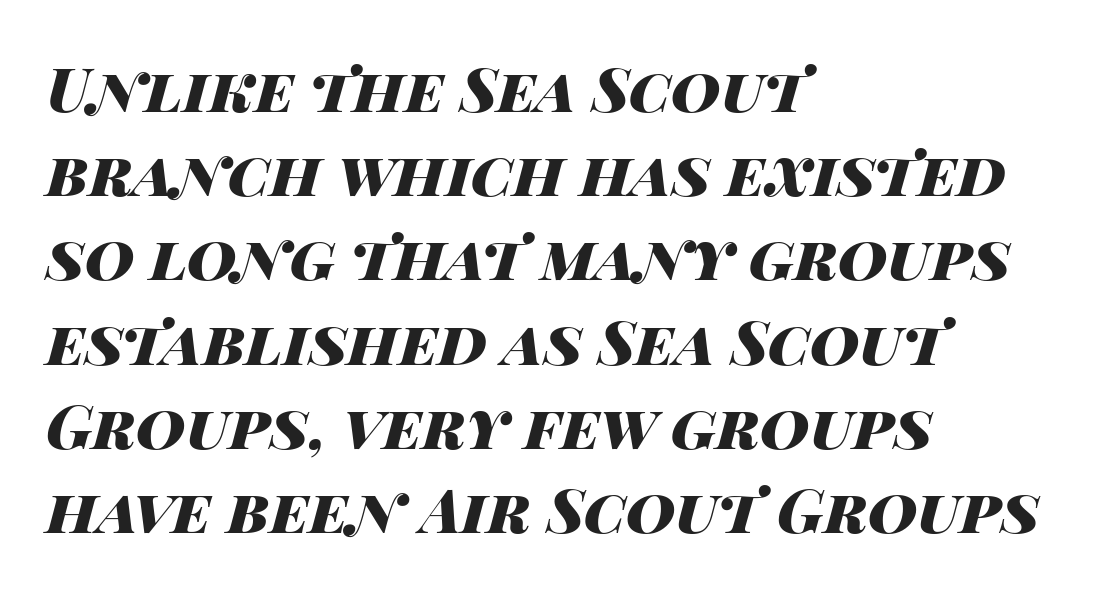
{"italic": "yes", "lean": "right", "slant_degrees": 14, "bold": "yes", "weight": "heavy", "width": "wide", "stroke_contrast": "high", "x_height": "large", "monospaced": "no", "underline": "no", "align": "left", "line_spacing": "normal", "line_spacing_ratio": 1.38, "letter_spacing": "normal", "letter_spacing_em": 0.0, "glyph_px": 61}
